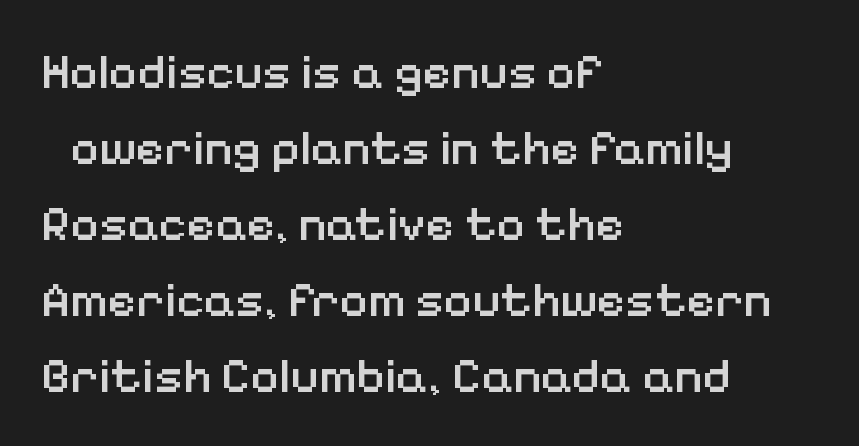
The image shows 49 px semibold sans-serif type, upright; set left-aligned, normal line spacing (1.55x), normal letter spacing, not underlined; low stroke contrast and a medium x-height.
